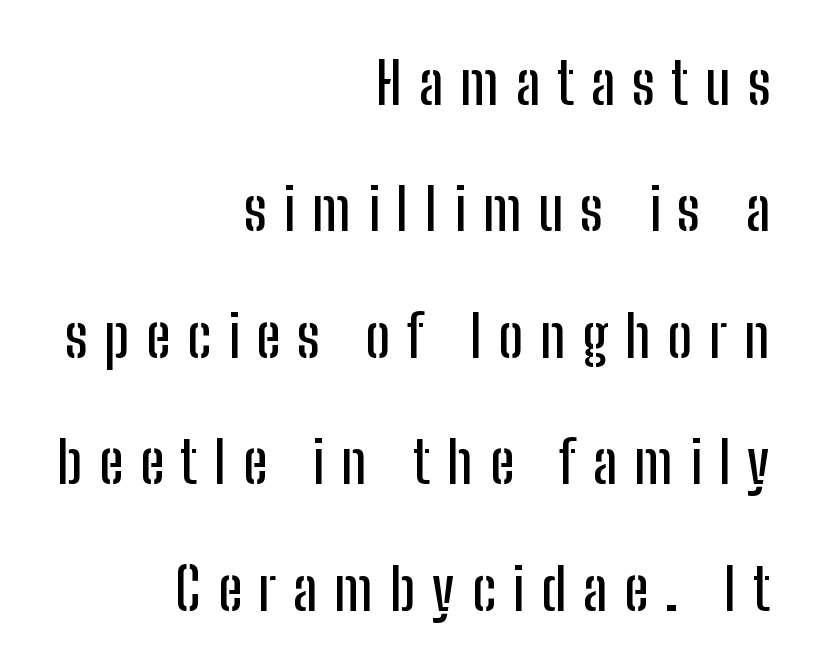
The image shows 58 px condensed sans-serif type, upright; set right-aligned, loose line spacing (2.18x), unusually wide letter spacing (+0.29 em), not underlined; low stroke contrast and a medium x-height.
